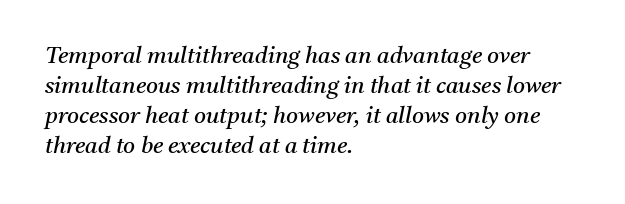
Leading: standard. One-word summary of the alignment: left. Style check: oblique. The words here are not underlined. Inter-character spacing is left at the font's built-in metrics. These glyphs show unthickened strokes, regular width or finer.
